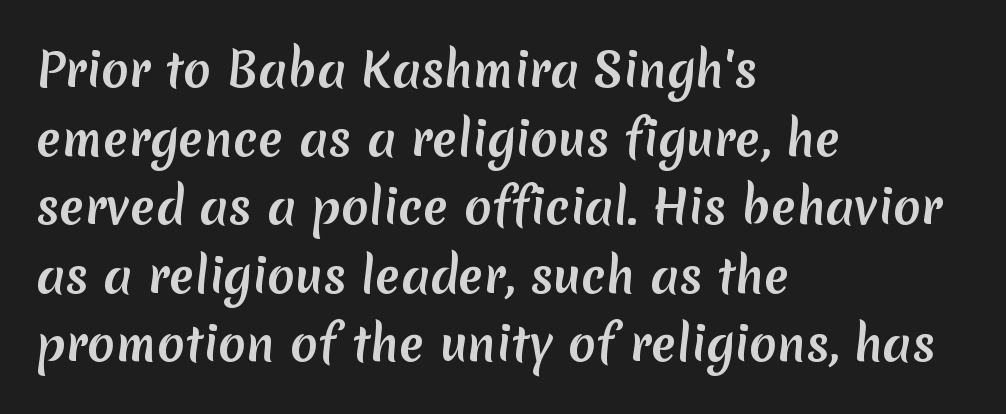
{"serif": "no", "width": "normal", "stroke_contrast": "medium", "x_height": "medium", "monospaced": "no", "underline": "no", "align": "left", "line_spacing": "normal", "line_spacing_ratio": 1.49, "letter_spacing": "normal", "letter_spacing_em": 0.0, "glyph_px": 46}
